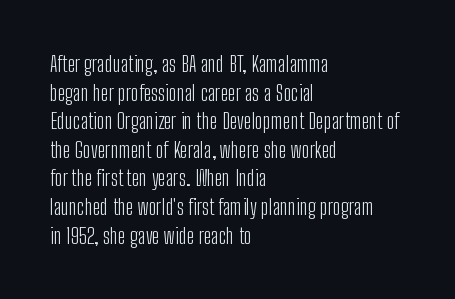
{"italic": "no", "bold": "no", "underline": "no", "align": "left", "line_spacing": "normal", "line_spacing_ratio": 1.3, "letter_spacing": "normal", "letter_spacing_em": 0.0, "glyph_px": 22}
